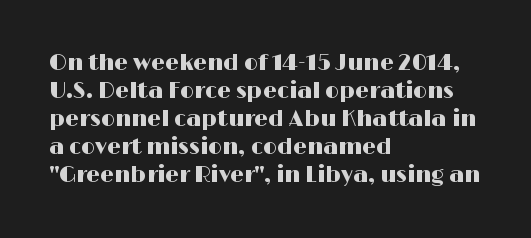
In terms of leading, this rendering sits right in the middle. Do the letters lean? They stand straight. These lines stack with their left ends in a neat column. The zone under the glyphs is completely vacant. The letters sit at their default tracking, neither squeezed nor spread.
